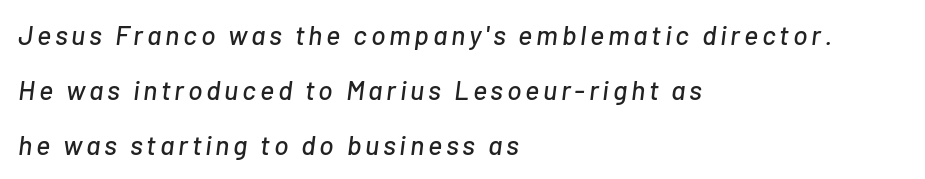
There's an unmistakable incline to the writing here. Is there much room between lines? Yes — plenty of vertical air separates them. Horizontal alignment here is leftward, the default for most running prose. This rendering features lettering with no underline.
